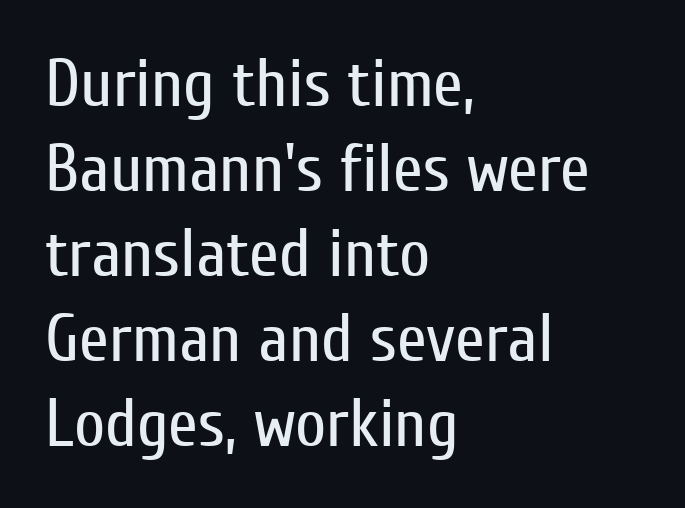
The image shows 68 px regular-weight, condensed sans-serif type, upright; set left-aligned, normal line spacing (1.25x), normal letter spacing, not underlined; low stroke contrast and a medium x-height.
